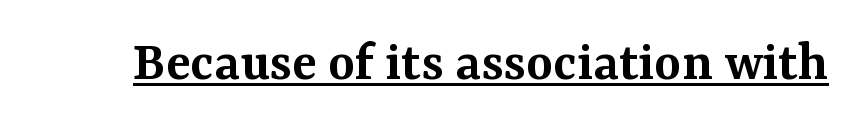
Ascenders rise straight up at ninety degrees. Compared with typical body copy, the letter spacing here is the same. Small tapered or slab feet sit at the stroke ends, so this counts as serif. The letters are semibold — heavier than regular but short of a full bold. A baseline rule has been typeset under these characters.
